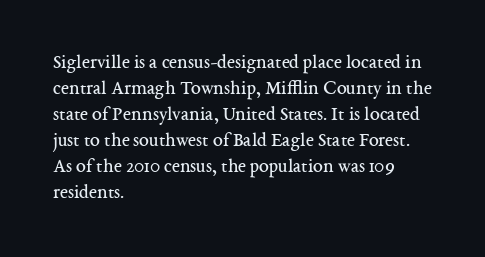
Q: Is the text bold? A: No.
Q: Is the text italic (slanted)? A: No, it is upright.
Q: Is the text underlined? A: No.
Q: How is the paragraph aligned? A: Left-aligned.
Q: Is the spacing between letters normal or unusually wide? A: Normal.
Q: Is the spacing between lines tight, normal or loose? A: Normal.
